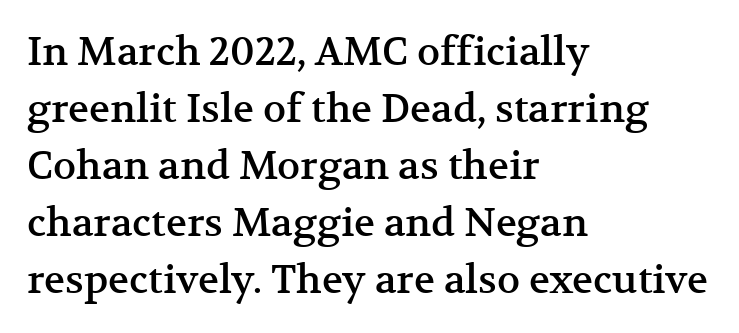
What stands out about the letter spacing? Nothing — it is the standard amount. The face used here is proportionally spaced, like ordinary book or web type. Check under the words: just untouched page. The rendering anchors every line to the left-hand side. The rendering uses a moderate line-height, typical for paragraphs.
